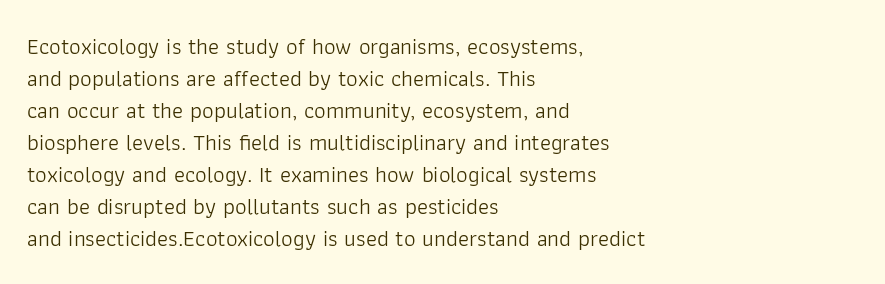
Q: Is the text bold? A: No.
Q: Is the text italic (slanted)? A: No, it is upright.
Q: Is the text underlined? A: No.
Q: How is the paragraph aligned? A: Left-aligned.
Q: Is the spacing between letters normal or unusually wide? A: Normal.
Q: Is the spacing between lines tight, normal or loose? A: Normal.
